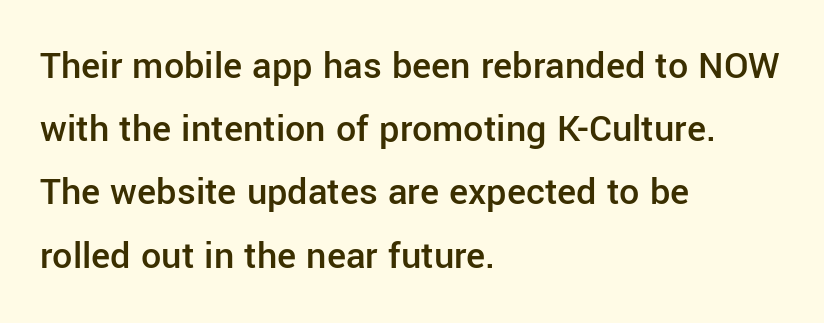
{"serif": "no", "italic": "no", "bold": "semi", "weight": "semibold", "width": "normal", "stroke_contrast": "low", "x_height": "medium", "monospaced": "no", "underline": "no", "align": "left", "line_spacing": "normal", "line_spacing_ratio": 1.58, "letter_spacing": "normal", "letter_spacing_em": 0.0, "glyph_px": 40}
